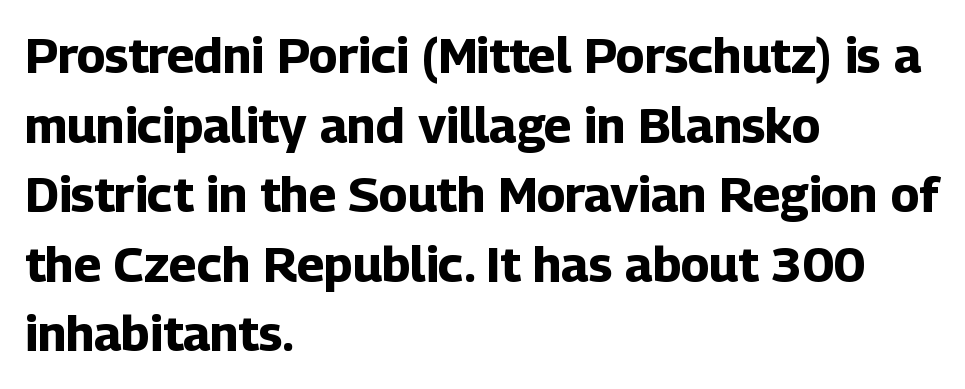
How would I describe the line gaps? Plain and ordinary. This sample uses an upright cut, with every glyph sitting square on the baseline. These lines are rendered in a variable-pitch font. One-word summary of the alignment: left.
